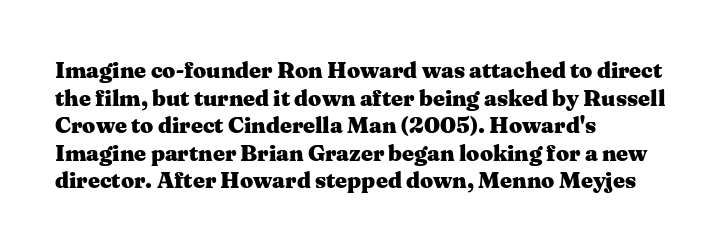
{"italic": "no", "bold": "yes", "underline": "no", "align": "left", "line_spacing_ratio": 1.2, "letter_spacing": "normal", "letter_spacing_em": 0.0, "glyph_px": 23}
